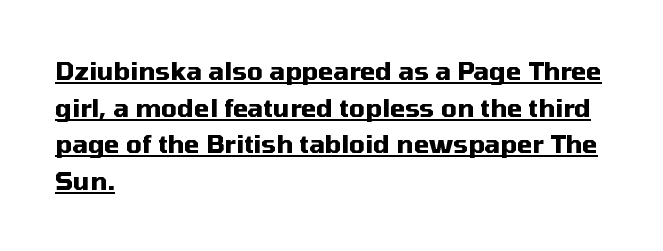
The image shows 25 px bold type, upright; set left-aligned, normal line spacing (1.47x), normal letter spacing, underlined.
